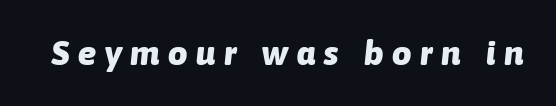
{"italic": "yes", "lean": "right", "slant_degrees": 6, "bold": "yes", "weight": "heavy", "width": "normal", "stroke_contrast": "low", "x_height": "medium", "monospaced": "no", "underline": "no", "letter_spacing": "wide", "letter_spacing_em": 0.26, "glyph_px": 34}
